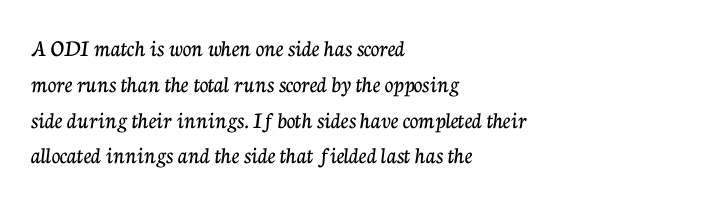
Summary of vertical rhythm: regular, with standard interline spacing. Is the block centered? No — it sits flush against the left margin. Nobody drew a line under any word here.
